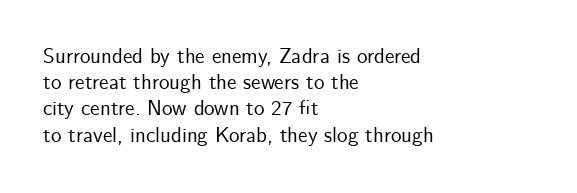
The image shows 21 px text type, upright; set left-aligned, normal line spacing (1.25x), normal letter spacing, not underlined.
